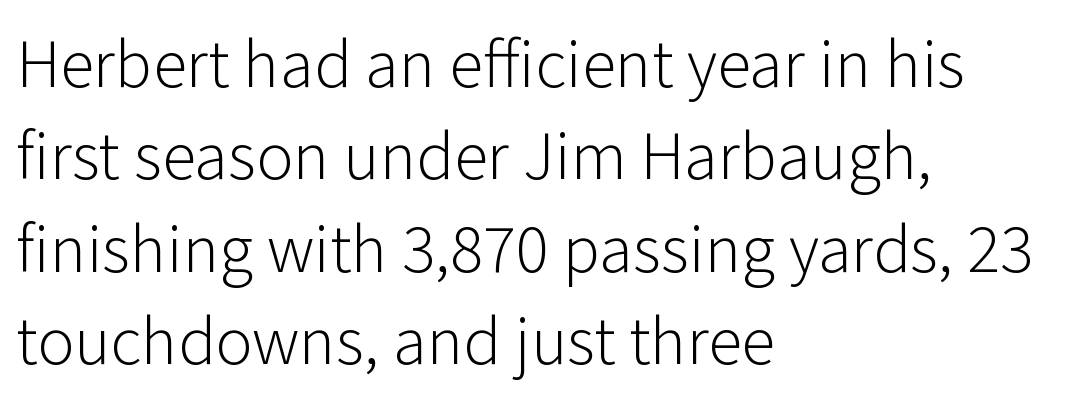
Q: Is the text bold? A: No.
Q: Is the text italic (slanted)? A: No, it is upright.
Q: Is the typeface a serif or a sans-serif typeface? A: Sans-serif.
Q: Is the text underlined? A: No.
Q: How is the paragraph aligned? A: Left-aligned.
Q: Is the spacing between letters normal or unusually wide? A: Normal.
Q: Is the spacing between lines tight, normal or loose? A: Normal.
Q: Width (condensed, normal, or wide)? A: Normal.
Q: Stroke contrast? A: Low.
Q: x-height? A: Medium.
Q: Monospaced? A: No.
